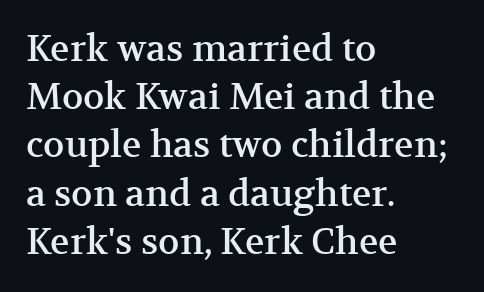
{"serif": "yes", "italic": "no", "width": "normal", "stroke_contrast": "medium", "x_height": "medium", "monospaced": "no", "underline": "no", "align": "left", "line_spacing": "normal", "line_spacing_ratio": 1.34, "letter_spacing": "normal", "letter_spacing_em": 0.0, "glyph_px": 36}
